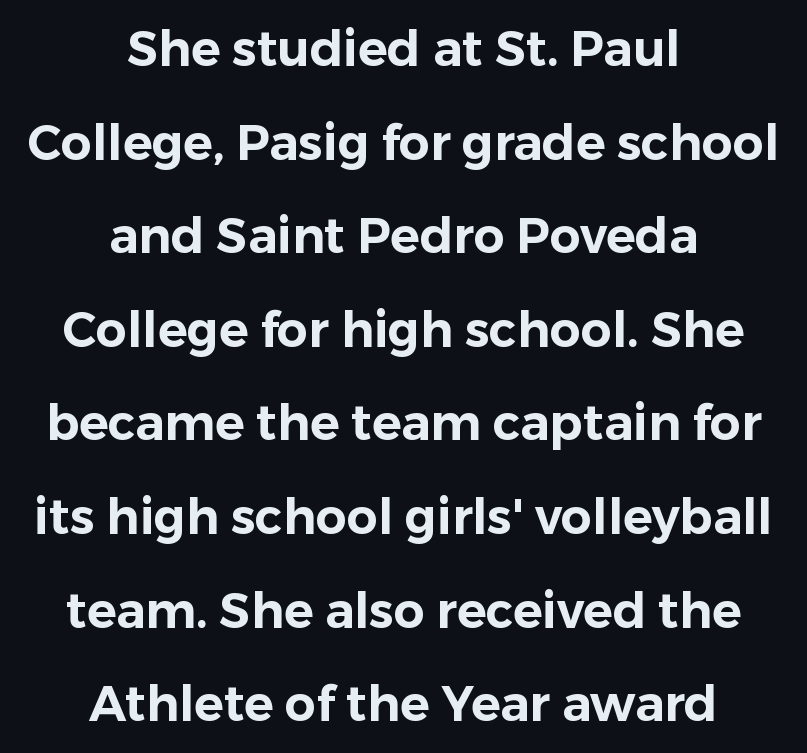
{"serif": "no", "italic": "no", "width": "normal", "stroke_contrast": "low", "x_height": "medium", "monospaced": "no", "underline": "no", "align": "center", "line_spacing": "loose", "line_spacing_ratio": 1.91, "letter_spacing": "normal", "letter_spacing_em": 0.0, "glyph_px": 49}
